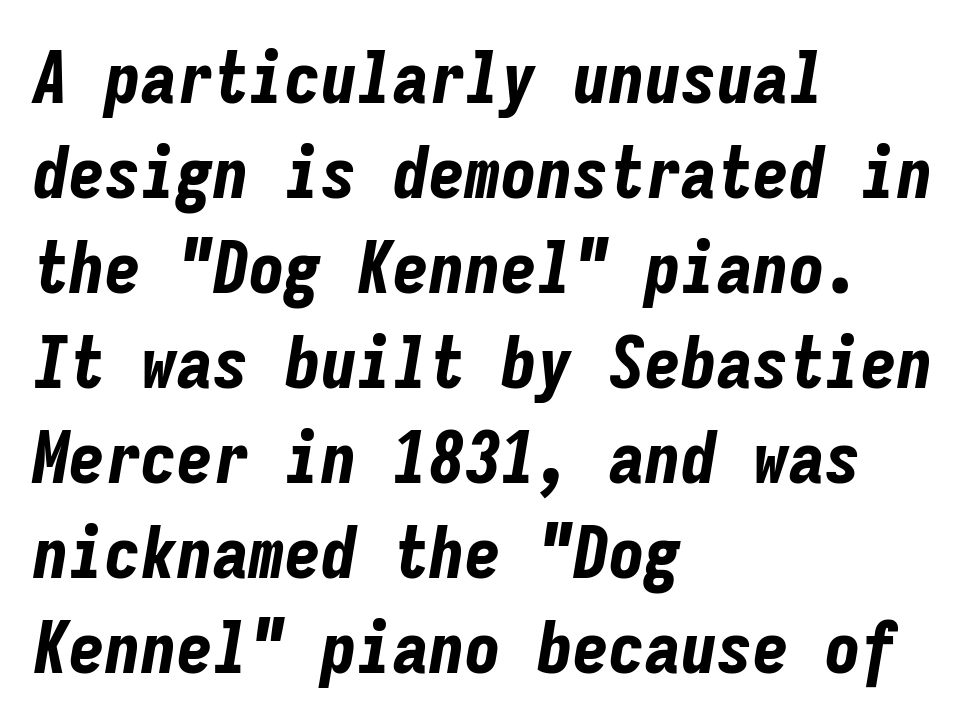
Q: Is the text bold? A: Yes.
Q: Is the text italic (slanted)? A: Yes, it leans right by about 9 degrees.
Q: Is the text underlined? A: No.
Q: How is the paragraph aligned? A: Left-aligned.
Q: Is the spacing between letters normal or unusually wide? A: Normal.
Q: Is the spacing between lines tight, normal or loose? A: Normal.
Q: Width (condensed, normal, or wide)? A: Condensed.
Q: Stroke contrast? A: Low.
Q: x-height? A: Medium.
Q: Monospaced? A: Yes.
